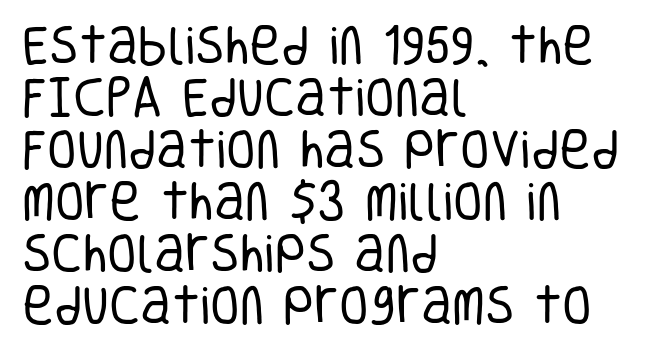
Spacing between characters is what you'd get straight out of the box. This is roman type, the default non-slanted kind. The specimen omits any rule beneath the text block's lines. Alignment: flush left. Think of a printed novel: that variable character pitch is what you see here.
